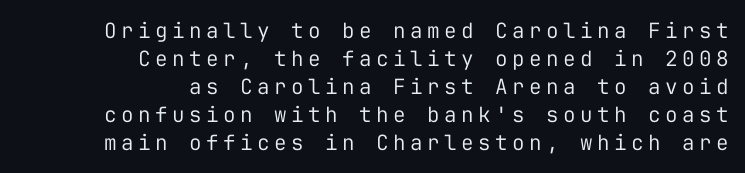
{"italic": "no", "bold": "no", "underline": "no", "align": "right", "line_spacing": "normal", "line_spacing_ratio": 1.33, "letter_spacing": "wide", "letter_spacing_em": 0.21, "glyph_px": 21}
